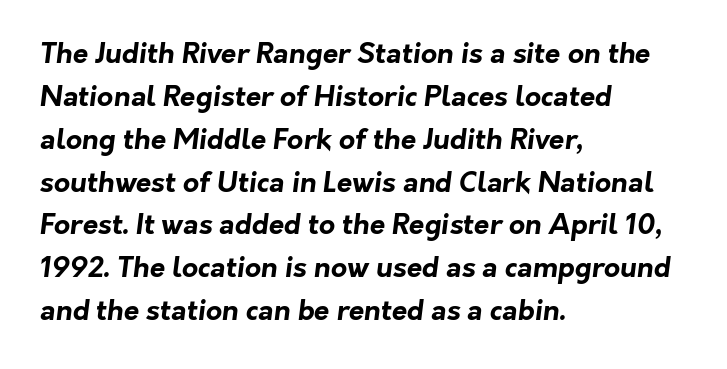
Q: Is the text bold? A: Yes.
Q: Is the typeface a serif or a sans-serif typeface? A: Sans-serif.
Q: Is the text underlined? A: No.
Q: How is the paragraph aligned? A: Left-aligned.
Q: Is the spacing between letters normal or unusually wide? A: Normal.
Q: Is the spacing between lines tight, normal or loose? A: Normal.
Q: Width (condensed, normal, or wide)? A: Normal.
Q: Stroke contrast? A: Low.
Q: x-height? A: Medium.
Q: Monospaced? A: No.
